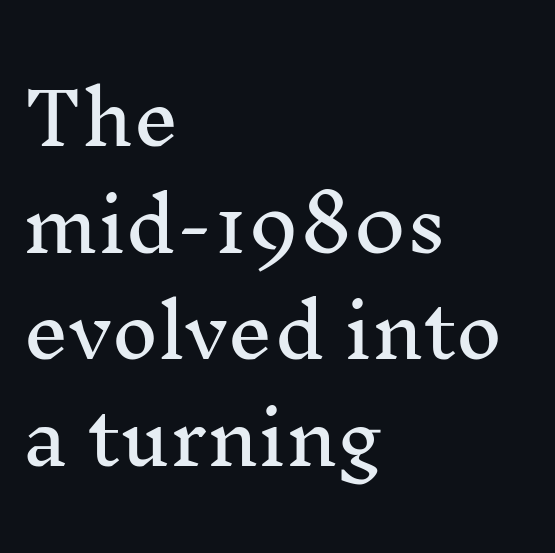
The image shows 72 px serif type, upright; set left-aligned, normal line spacing (1.48x), normal letter spacing, not underlined; medium stroke contrast and a medium x-height.
